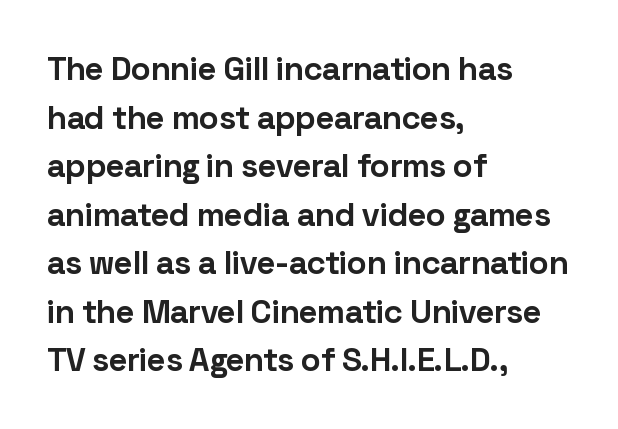
{"serif": "no", "italic": "no", "bold": "yes", "weight": "bold", "width": "normal", "stroke_contrast": "low", "x_height": "medium", "monospaced": "no", "underline": "no", "align": "left", "line_spacing": "normal", "line_spacing_ratio": 1.47, "letter_spacing": "normal", "letter_spacing_em": 0.0, "glyph_px": 33}
